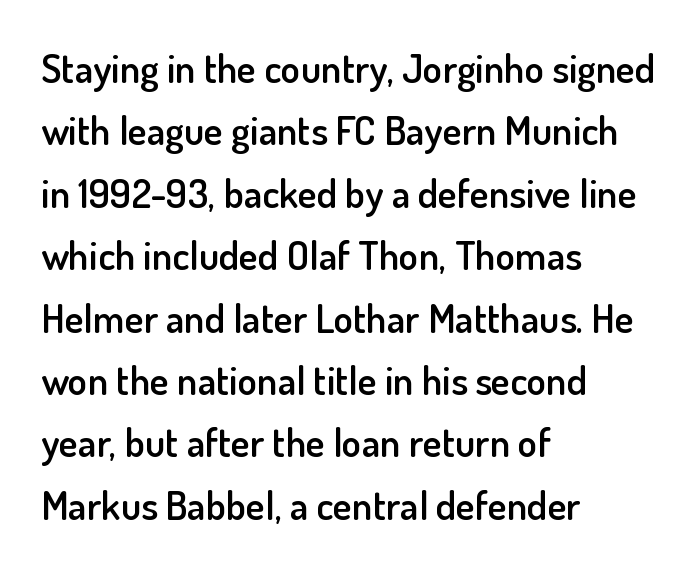
{"serif": "no", "italic": "no", "bold": "semi", "weight": "semibold", "width": "normal", "stroke_contrast": "low", "x_height": "small", "monospaced": "no", "underline": "no", "align": "left", "line_spacing": "normal", "line_spacing_ratio": 1.56, "letter_spacing": "normal", "letter_spacing_em": 0.0, "glyph_px": 40}
